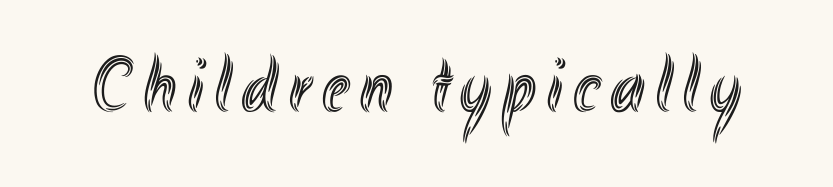
Q: Is the text italic (slanted)? A: Yes.
Q: Is the text underlined? A: No.
Q: Width (condensed, normal, or wide)? A: Condensed.
Q: x-height? A: Small.
Q: Monospaced? A: No.
